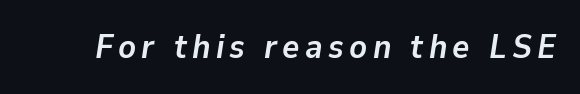
The image shows 33 px semibold type, italic (leaning right); set not underlined; low stroke contrast and a medium x-height.
